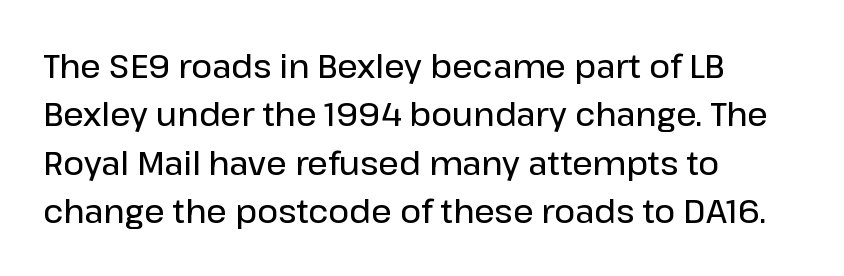
{"serif": "no", "italic": "no", "bold": "semi", "weight": "semibold", "width": "normal", "stroke_contrast": "low", "x_height": "medium", "monospaced": "no", "underline": "no", "align": "left", "line_spacing": "normal", "line_spacing_ratio": 1.51, "letter_spacing": "normal", "letter_spacing_em": 0.0, "glyph_px": 32}
